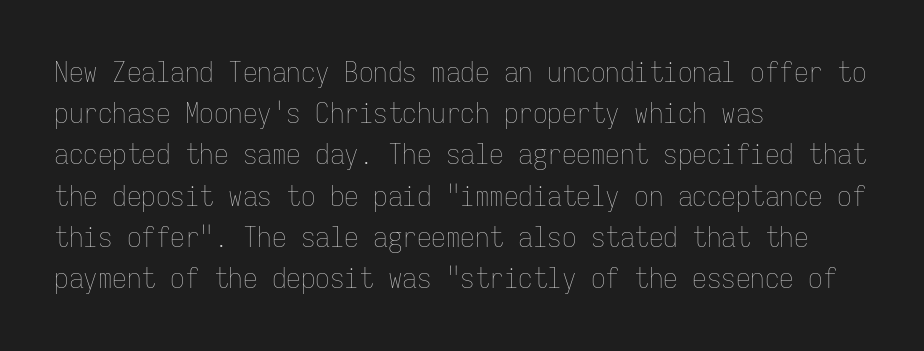
The image shows 29 px thin, condensed type, upright, monospaced; set left-aligned, normal line spacing (1.42x), normal letter spacing, not underlined; low stroke contrast and a medium x-height.
